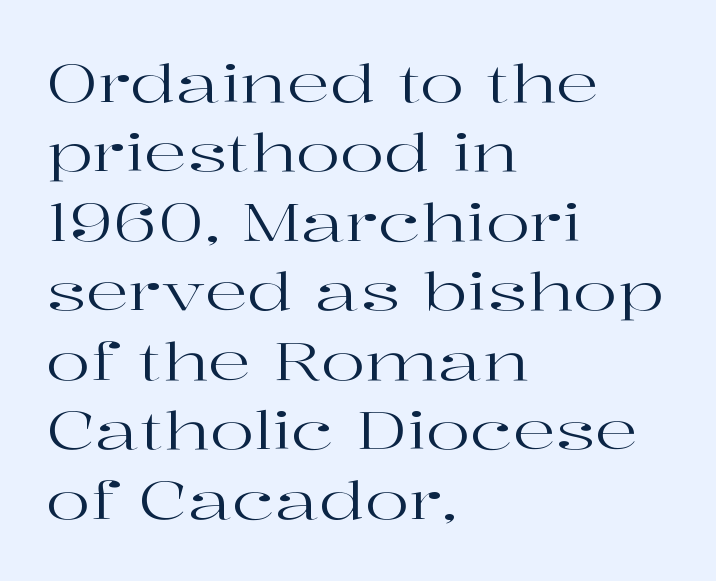
The image shows 53 px regular-weight, wide serif type, upright; set left-aligned, normal line spacing (1.31x), normal letter spacing, not underlined; high stroke contrast and a medium x-height.
